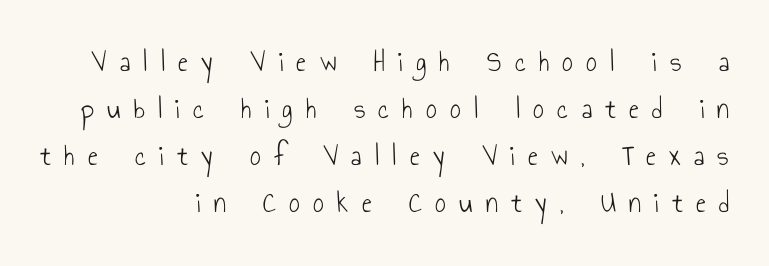
Layout note: lines flush right. Do the letters lean? They stand straight. Classification — sans serif. Looks like regular typesetting: each glyph gets only the width it needs. Each word looks stretched out because of the extra space between its letters. The baseline area is clear.
